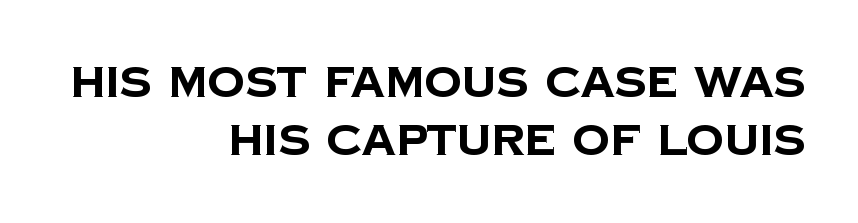
Q: Is the text bold? A: Yes.
Q: Is the typeface a serif or a sans-serif typeface? A: Sans-serif.
Q: Is the text underlined? A: No.
Q: How is the paragraph aligned? A: Right-aligned.
Q: Is the spacing between letters normal or unusually wide? A: Normal.
Q: Is the spacing between lines tight, normal or loose? A: Normal.
Q: Width (condensed, normal, or wide)? A: Normal.
Q: Stroke contrast? A: Low.
Q: x-height? A: Large.
Q: Monospaced? A: No.
